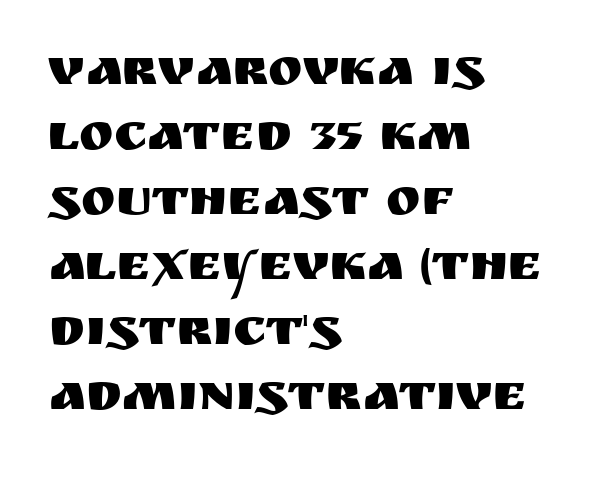
Between one letter and the next there's only the usual sliver of space. Looks like regular typesetting: each glyph gets only the width it needs. Short and long lines alike share a common starting point at left. This rendering features lettering with no underline. When letters stand straight like this, we call the style roman or upright.
